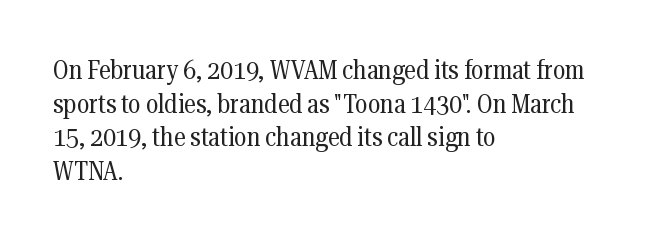
Q: Is the text bold? A: No.
Q: Is the text italic (slanted)? A: No, it is upright.
Q: Is the text underlined? A: No.
Q: How is the paragraph aligned? A: Left-aligned.
Q: Is the spacing between letters normal or unusually wide? A: Normal.
Q: Is the spacing between lines tight, normal or loose? A: Normal.
